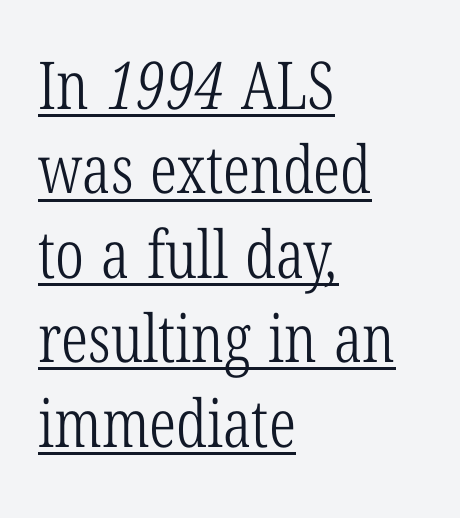
{"serif": "yes", "bold": "no", "weight": "light", "width": "condensed", "stroke_contrast": "low", "x_height": "medium", "monospaced": "no", "underline": "yes", "align": "left", "line_spacing": "normal", "line_spacing_ratio": 1.28, "letter_spacing": "normal", "letter_spacing_em": 0.0, "glyph_px": 66}
